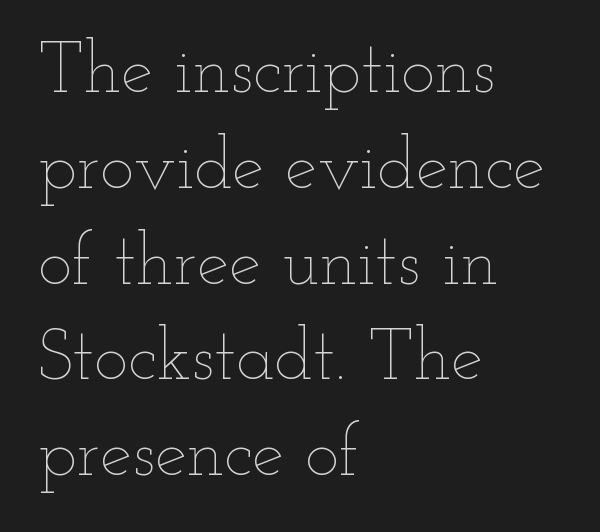
{"italic": "no", "bold": "no", "weight": "thin", "width": "wide", "stroke_contrast": "low", "x_height": "small", "monospaced": "no", "underline": "no", "align": "left", "line_spacing": "normal", "line_spacing_ratio": 1.33, "letter_spacing": "normal", "letter_spacing_em": 0.0, "glyph_px": 72}
